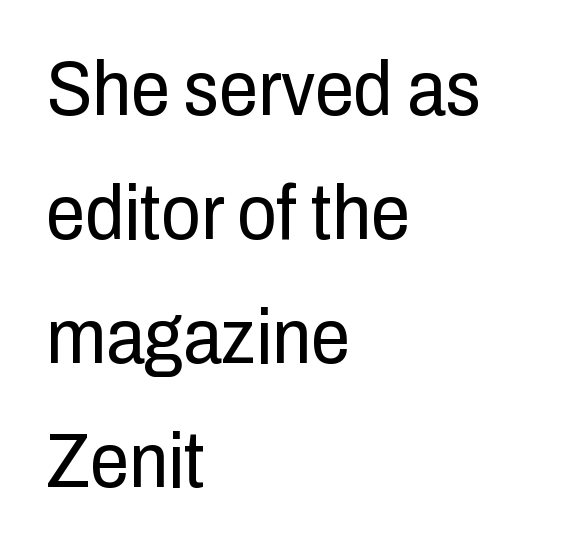
Q: Is the text bold? A: No.
Q: Is the text italic (slanted)? A: No, it is upright.
Q: Is the typeface a serif or a sans-serif typeface? A: Sans-serif.
Q: Is the text underlined? A: No.
Q: How is the paragraph aligned? A: Left-aligned.
Q: Is the spacing between letters normal or unusually wide? A: Normal.
Q: Is the spacing between lines tight, normal or loose? A: Normal.
Q: Width (condensed, normal, or wide)? A: Condensed.
Q: Stroke contrast? A: Low.
Q: x-height? A: Medium.
Q: Monospaced? A: No.
